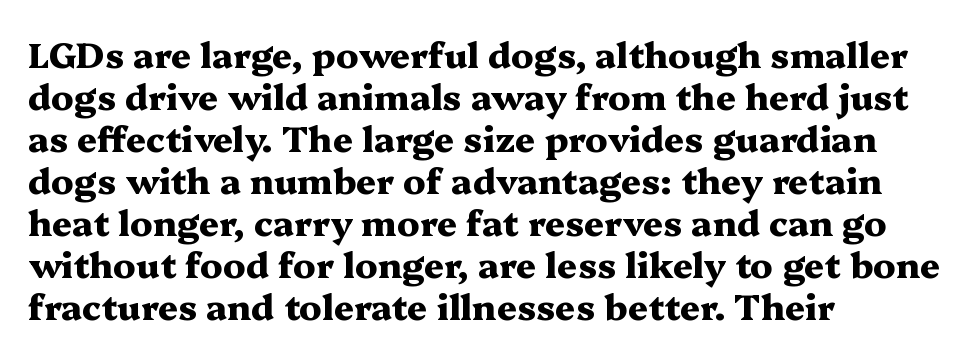
{"serif": "yes", "italic": "no", "bold": "yes", "weight": "heavy", "width": "wide", "stroke_contrast": "medium", "x_height": "medium", "monospaced": "no", "underline": "no", "align": "left", "line_spacing_ratio": 1.2, "letter_spacing": "normal", "letter_spacing_em": 0.0, "glyph_px": 35}
